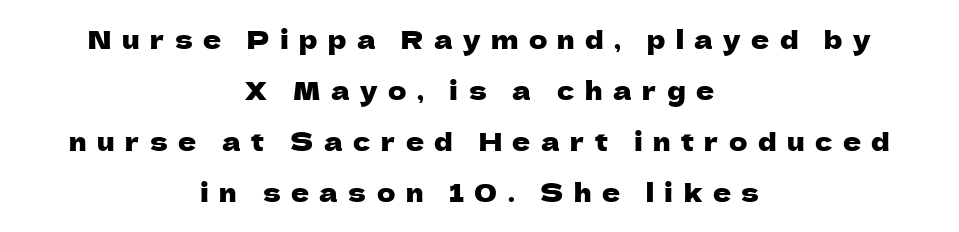
What stands out about the letter spacing? Its width — letters are far apart. The leading is generous, giving the passage an open texture. Teacher's note: observe the equal gaps on both sides — that is centered alignment. Ascenders rise straight up at ninety degrees. Descender tails drop into unmarked territory.
